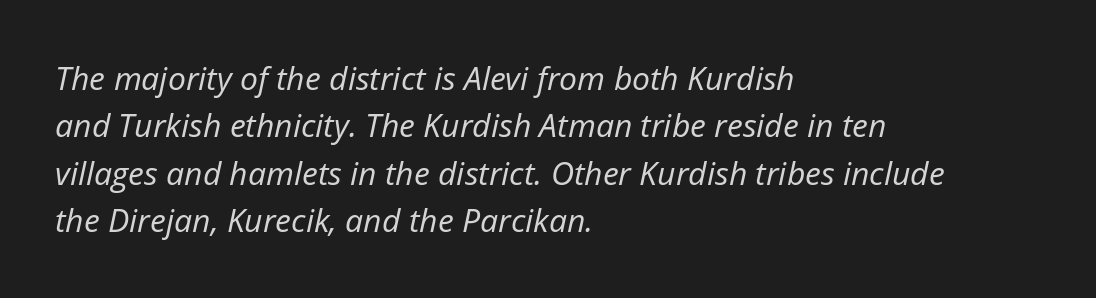
{"italic": "yes", "lean": "right", "slant_degrees": 12, "bold": "no", "weight": "regular", "width": "normal", "stroke_contrast": "low", "x_height": "medium", "monospaced": "no", "underline": "no", "align": "left", "line_spacing": "normal", "line_spacing_ratio": 1.48, "letter_spacing": "normal", "letter_spacing_em": 0.0, "glyph_px": 32}
